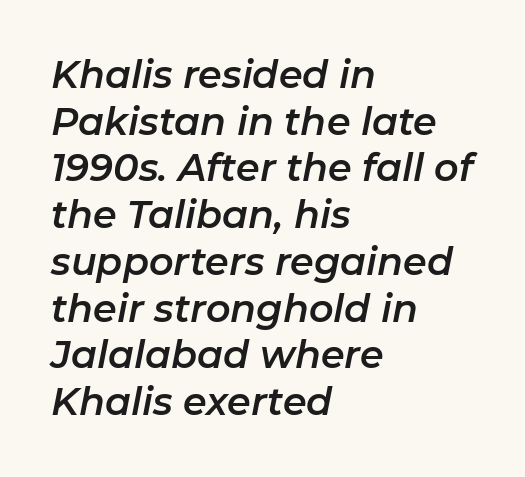
Q: Is the text italic (slanted)? A: Yes, it leans right by about 11 degrees.
Q: Is the text underlined? A: No.
Q: How is the paragraph aligned? A: Left-aligned.
Q: Is the spacing between letters normal or unusually wide? A: Normal.
Q: Width (condensed, normal, or wide)? A: Normal.
Q: Stroke contrast? A: Low.
Q: x-height? A: Medium.
Q: Monospaced? A: No.
